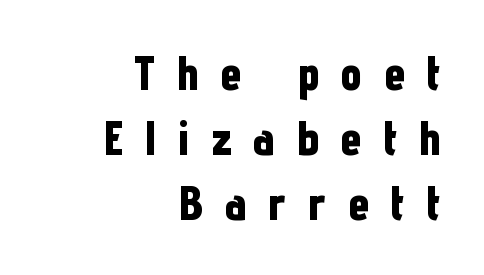
Q: Is the text bold? A: Yes.
Q: Is the text italic (slanted)? A: No, it is upright.
Q: Is the typeface a serif or a sans-serif typeface? A: Sans-serif.
Q: Is the text underlined? A: No.
Q: How is the paragraph aligned? A: Right-aligned.
Q: Is the spacing between letters normal or unusually wide? A: Unusually wide.
Q: Is the spacing between lines tight, normal or loose? A: Normal.
Q: Width (condensed, normal, or wide)? A: Condensed.
Q: Stroke contrast? A: Low.
Q: x-height? A: Medium.
Q: Monospaced? A: No.
